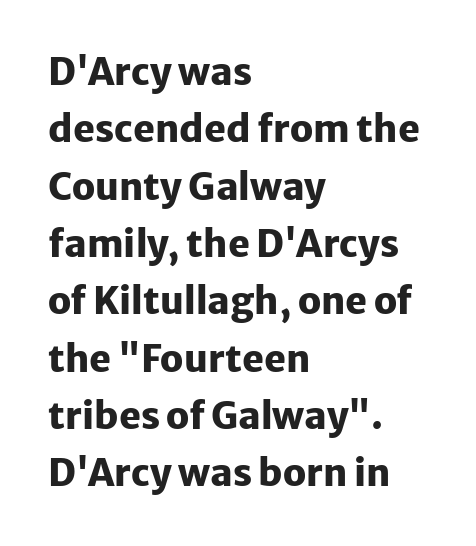
{"serif": "no", "italic": "no", "bold": "yes", "weight": "heavy", "width": "normal", "stroke_contrast": "low", "x_height": "medium", "monospaced": "no", "underline": "no", "align": "left", "line_spacing": "normal", "line_spacing_ratio": 1.55, "letter_spacing": "normal", "letter_spacing_em": 0.0, "glyph_px": 37}
